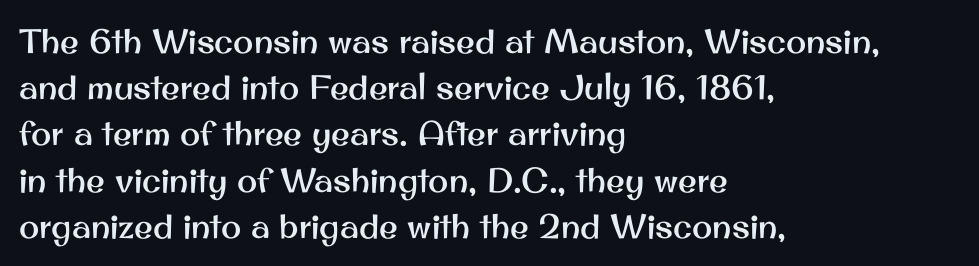
{"serif": "no", "italic": "no", "width": "normal", "stroke_contrast": "medium", "x_height": "small", "monospaced": "no", "underline": "no", "align": "left", "line_spacing": "normal", "line_spacing_ratio": 1.36, "letter_spacing": "normal", "letter_spacing_em": 0.0, "glyph_px": 34}
